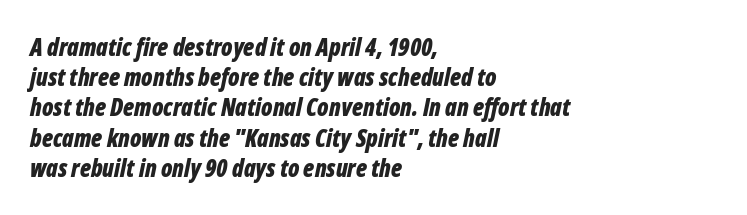
Q: Is the text bold? A: Yes.
Q: Is the text italic (slanted)? A: Yes, it leans right by about 12 degrees.
Q: Is the text underlined? A: No.
Q: How is the paragraph aligned? A: Left-aligned.
Q: Is the spacing between letters normal or unusually wide? A: Normal.
Q: Is the spacing between lines tight, normal or loose? A: Normal.
